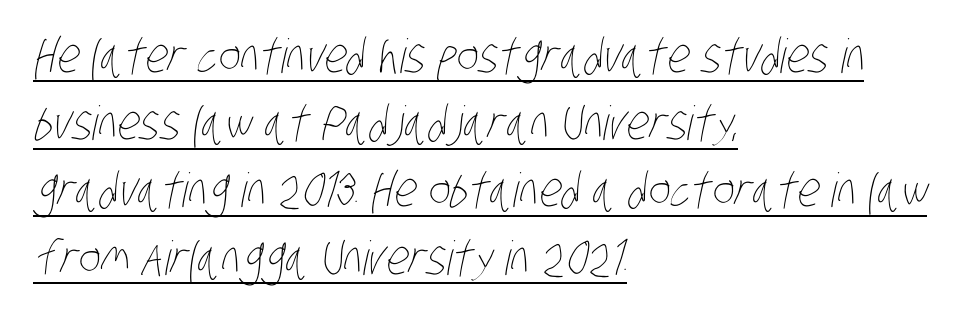
Varying glyph widths throughout — classic text-font behaviour. Underlined type. The weight tops out at a normal text grade. Default kerning and tracking; the words read as compact shapes.
